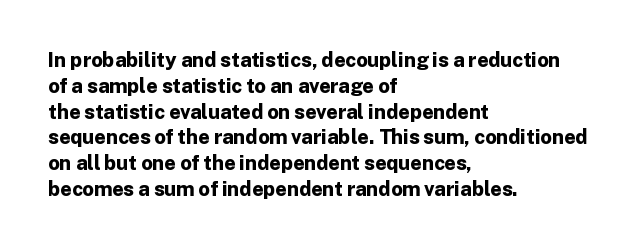
Q: Is the text bold? A: Yes.
Q: Is the text italic (slanted)? A: No, it is upright.
Q: Is the text underlined? A: No.
Q: How is the paragraph aligned? A: Left-aligned.
Q: Is the spacing between letters normal or unusually wide? A: Normal.
Q: Is the spacing between lines tight, normal or loose? A: Normal.
